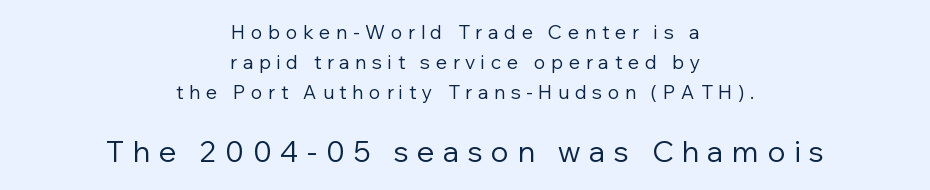
The specimen reads as upright at a glance. Stroke terminals: plain, sans-serif. This sample has the flowing, uneven cadence of proportional lettering. A clean baseline with only descenders dipping below it. Evenly set lines give the paragraph a standard silhouette. Top chunk: small. Bottom chunk: large.
